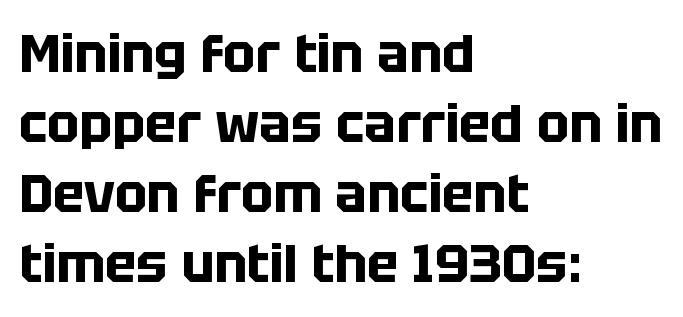
Alignment: flush left. A dark, heavy texture on the line: the type is bold. Honestly, the row spacing looks completely unremarkable. Lines of text with bare space underneath. The face used here is proportionally spaced, like ordinary book or web type. Observe the ordinary spacing: letters are neighbours, not strangers.
